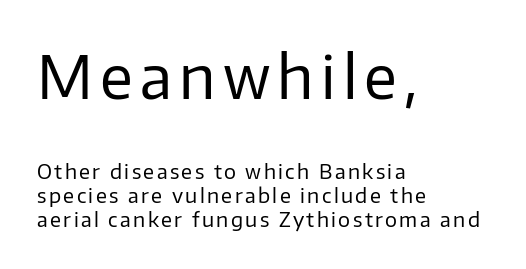
This rendering uses left alignment, leaving the right contour irregular. Note: no serifs on the glyphs. The rendering uses natural spacing where letterforms have individual widths. Every stem runs plumb, perpendicular to the baseline. The zone under the glyphs is completely vacant. On a weight scale, this lands at 450 or below.
